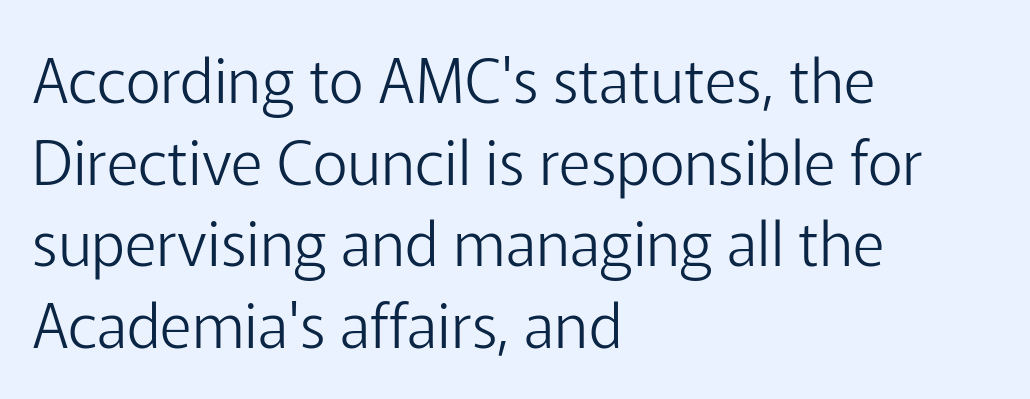
These lines sit exactly where default settings would place them. Italic: no, the glyphs are upright roman. The face used here is a sans, in the tradition of grotesques and geometrics. Nobody touched the tracking dial on this one. All the whitespace from short lines collects on the right. Summary of weight: not heavy and not bold.
